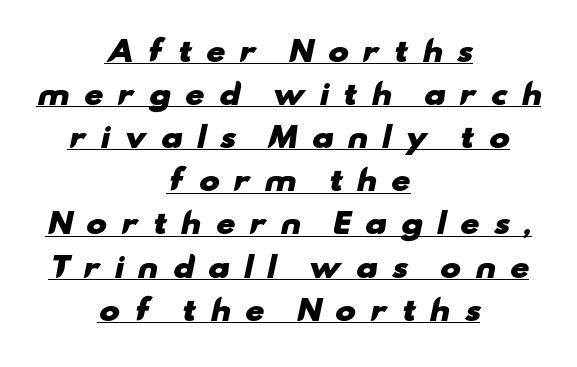
The image shows 28 px heavy, wide sans-serif type; set centered, normal line spacing (1.54x), unusually wide letter spacing (+0.47 em), underlined; low stroke contrast and a small x-height.
